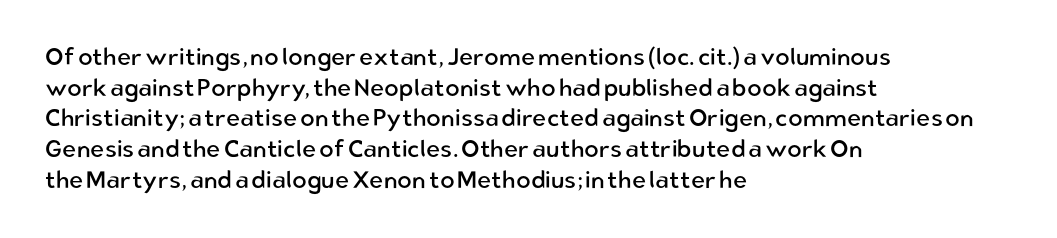
Is the type heavy? It reads as light-to-regular instead. Leftover space on each line is placed entirely after the last word. Characters follow at the spacing the type designer built in. The passage shown stacks its lines at a standard gap.
